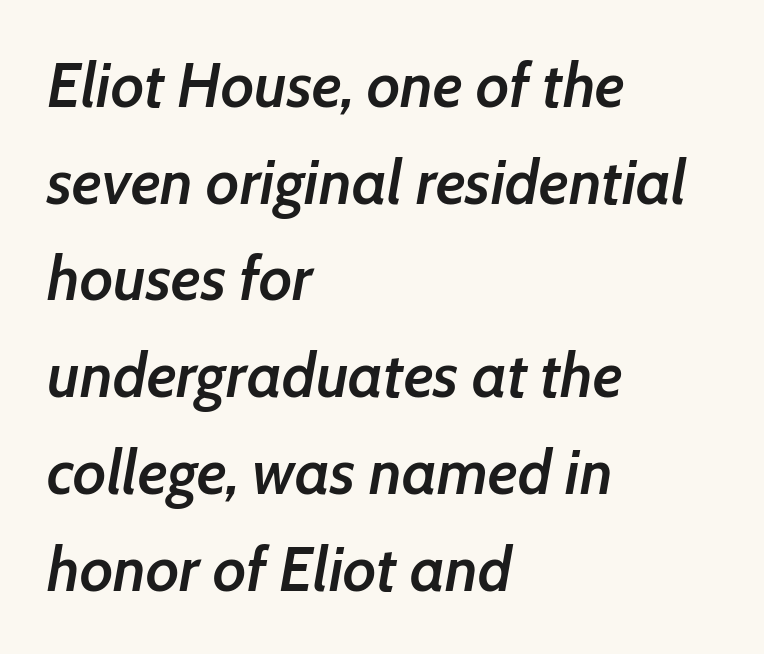
{"italic": "yes", "lean": "right", "slant_degrees": 7, "bold": "semi", "weight": "semibold", "width": "normal", "stroke_contrast": "low", "x_height": "medium", "monospaced": "no", "underline": "no", "align": "left", "line_spacing": "normal", "line_spacing_ratio": 1.56, "letter_spacing": "normal", "letter_spacing_em": 0.0, "glyph_px": 62}
